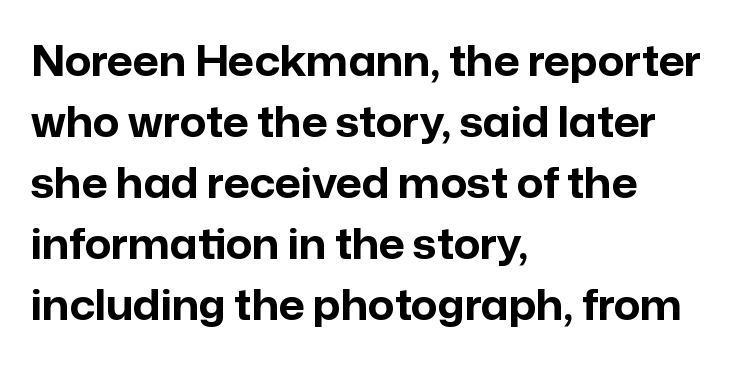
Q: Is the text bold? A: Yes.
Q: Is the text italic (slanted)? A: No, it is upright.
Q: Is the typeface a serif or a sans-serif typeface? A: Sans-serif.
Q: Is the text underlined? A: No.
Q: How is the paragraph aligned? A: Left-aligned.
Q: Is the spacing between letters normal or unusually wide? A: Normal.
Q: Is the spacing between lines tight, normal or loose? A: Normal.
Q: Width (condensed, normal, or wide)? A: Normal.
Q: Stroke contrast? A: Low.
Q: x-height? A: Medium.
Q: Monospaced? A: No.
